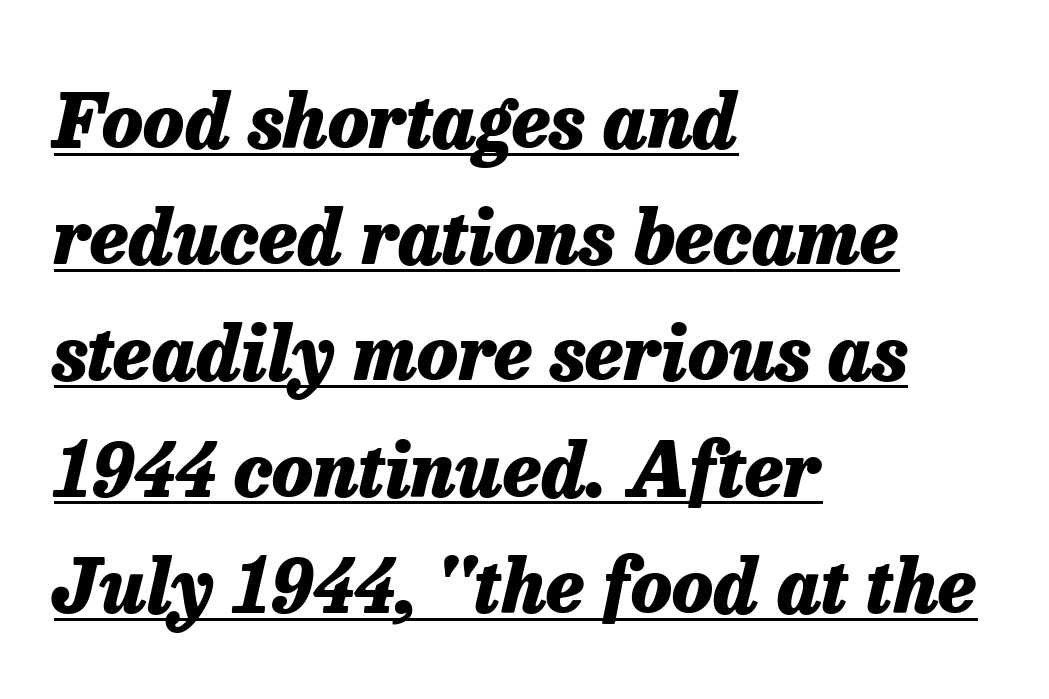
Note the varied advance widths — an 'i' is clearly narrower than an 'm'. Rendered with sloped, italic letterforms. How heavy is the stroke? Heavy — this is a bold. Does the copy run flush right? No — it runs flush left. Vertical spacing — default.
